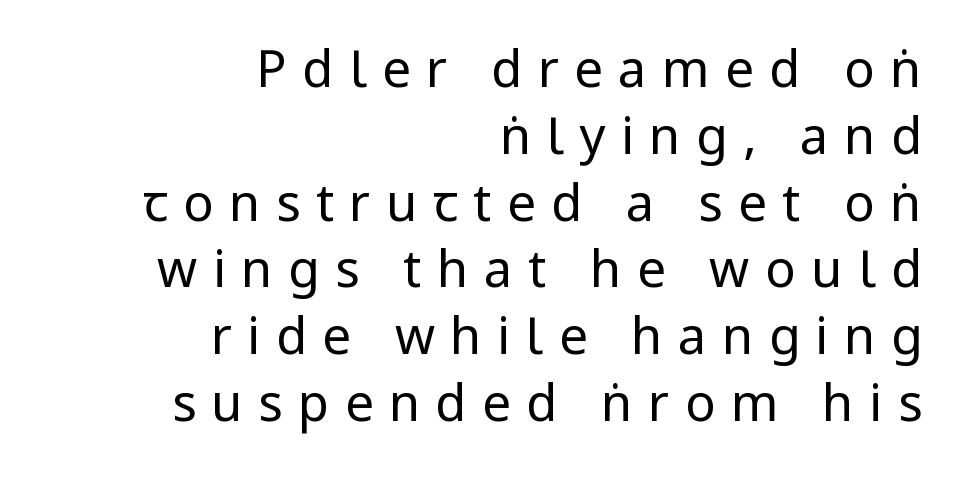
{"serif": "no", "italic": "no", "bold": "no", "weight": "regular", "width": "condensed", "stroke_contrast": "low", "x_height": "large", "monospaced": "no", "underline": "no", "align": "right", "line_spacing": "normal", "line_spacing_ratio": 1.31, "letter_spacing": "wide", "letter_spacing_em": 0.3, "glyph_px": 51}
